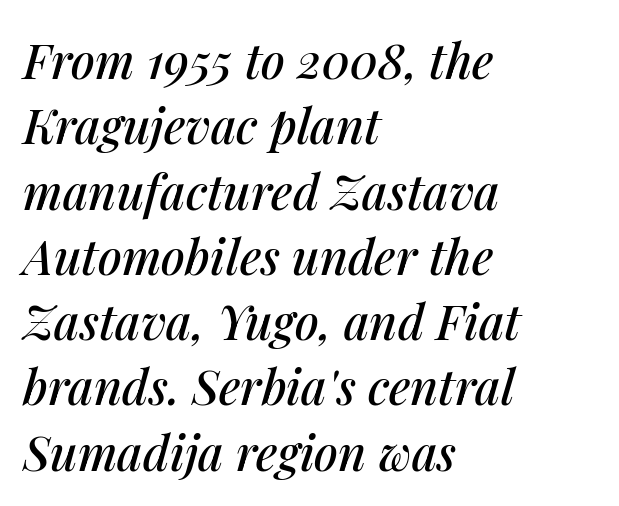
Is this a fixed-width face? No — the glyphs have proportional, varying widths. The area under the type is left untouched. Default kerning and tracking; the words read as compact shapes. These lines sit exactly where default settings would place them. Emphasis-style slanted type is in use. These lines stack with their left ends in a neat column.
